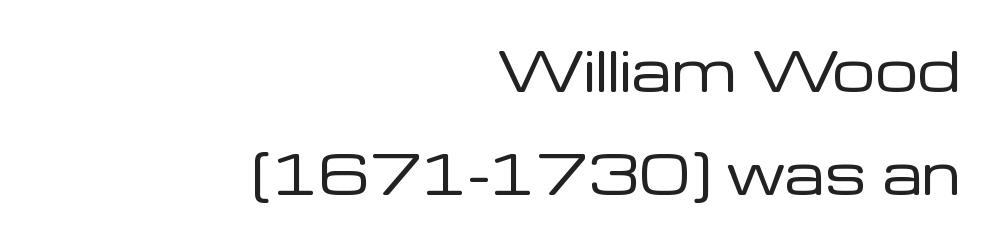
The image shows 54 px regular-weight sans-serif type, upright; set right-aligned, loose line spacing (1.91x), normal letter spacing, not underlined; low stroke contrast and a medium x-height.
